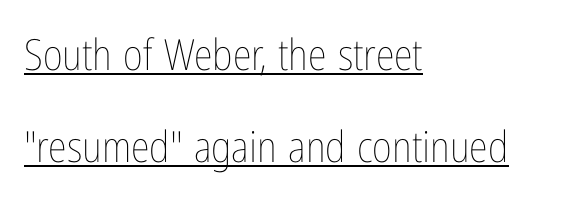
Q: Is the text bold? A: No.
Q: Is the text italic (slanted)? A: No, it is upright.
Q: Is the text underlined? A: Yes.
Q: How is the paragraph aligned? A: Left-aligned.
Q: Is the spacing between letters normal or unusually wide? A: Normal.
Q: Is the spacing between lines tight, normal or loose? A: Loose.
Q: Width (condensed, normal, or wide)? A: Condensed.
Q: Stroke contrast? A: Low.
Q: x-height? A: Medium.
Q: Monospaced? A: No.
